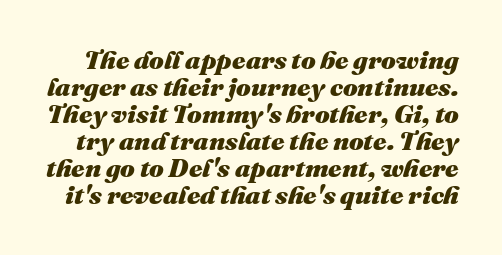
The block of text is dense from top to bottom, with scant space between rows. Beneath every word, the page is bare. These lines were composed using italics. The typesetting leans heavy: a genuine bold.
